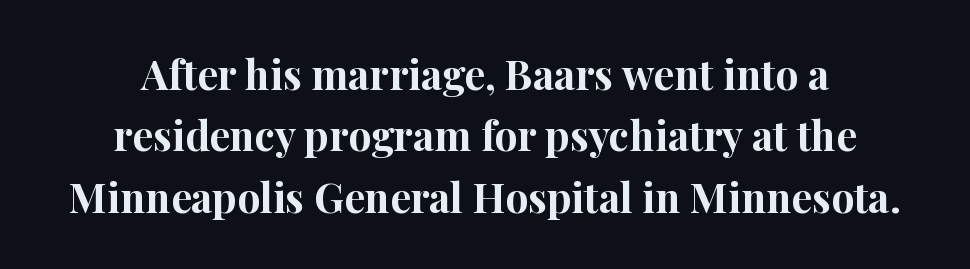
The image shows 41 px bold serif type, upright; set centered, normal line spacing (1.5x), normal letter spacing, not underlined; high stroke contrast and a medium x-height.
